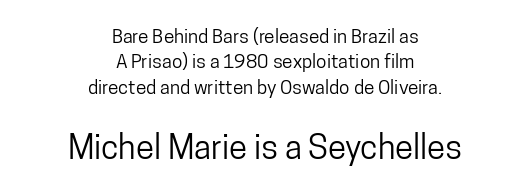
Q: Is the text italic (slanted)? A: No, it is upright.
Q: Is the typeface a serif or a sans-serif typeface? A: Sans-serif.
Q: Is the text underlined? A: No.
Q: How is the paragraph aligned? A: Centered.
Q: Is the spacing between letters normal or unusually wide? A: Normal.
Q: Is the spacing between lines tight, normal or loose? A: Normal.
Q: Which block of text is set in a larger size, the first (top) or the second (bottom)? A: The second (bottom) one.
Q: Width (condensed, normal, or wide)? A: Condensed.
Q: Stroke contrast? A: Low.
Q: x-height? A: Medium.
Q: Monospaced? A: No.
